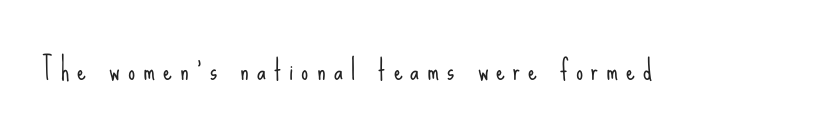
{"serif": "no", "italic": "no", "bold": "no", "weight": "light", "width": "condensed", "stroke_contrast": "low", "x_height": "small", "monospaced": "no", "underline": "no", "letter_spacing": "wide", "letter_spacing_em": 0.29, "glyph_px": 28}
